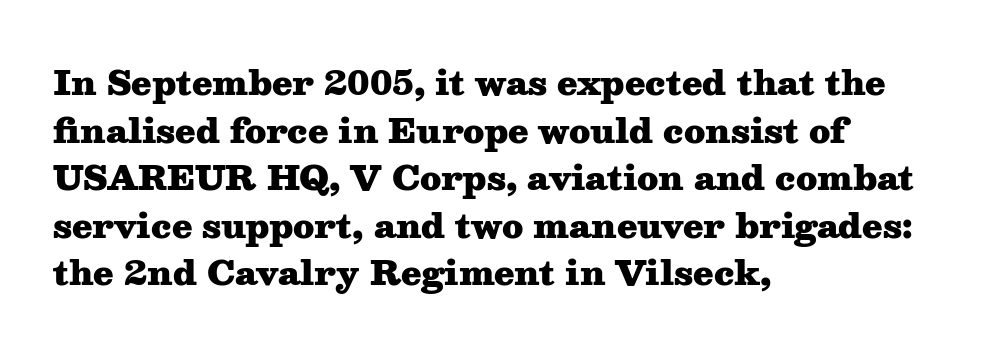
{"serif": "yes", "italic": "no", "bold": "yes", "weight": "heavy", "width": "wide", "stroke_contrast": "medium", "x_height": "medium", "monospaced": "no", "underline": "no", "align": "left", "line_spacing": "normal", "line_spacing_ratio": 1.44, "letter_spacing": "normal", "letter_spacing_em": 0.0, "glyph_px": 33}
